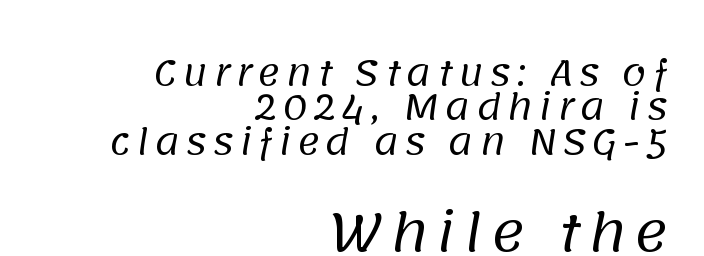
Q: Is the text bold? A: No.
Q: Is the typeface a serif or a sans-serif typeface? A: Sans-serif.
Q: Is the text underlined? A: No.
Q: How is the paragraph aligned? A: Right-aligned.
Q: Is the spacing between lines tight, normal or loose? A: Tight.
Q: Which block of text is set in a larger size, the first (top) or the second (bottom)? A: The second (bottom) one.
Q: Width (condensed, normal, or wide)? A: Normal.
Q: Stroke contrast? A: Low.
Q: x-height? A: Large.
Q: Monospaced? A: No.
